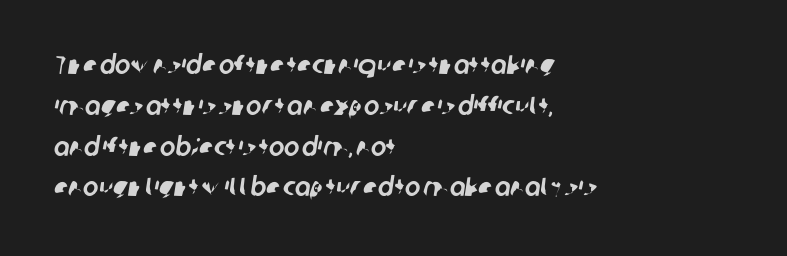
The area under the type is left untouched. Does the leading feel generous? No, just average. Does extra space separate the letters? No, they use regular spacing. Casual observation: everything's shoved over to the left.
